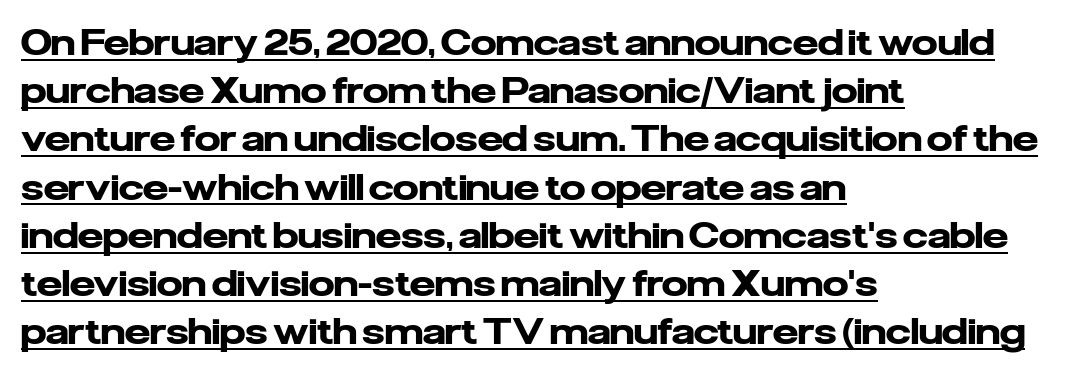
{"serif": "no", "italic": "no", "bold": "yes", "weight": "heavy", "width": "normal", "stroke_contrast": "low", "x_height": "medium", "monospaced": "no", "underline": "yes", "align": "left", "line_spacing": "normal", "line_spacing_ratio": 1.34, "letter_spacing": "normal", "letter_spacing_em": 0.0, "glyph_px": 36}
